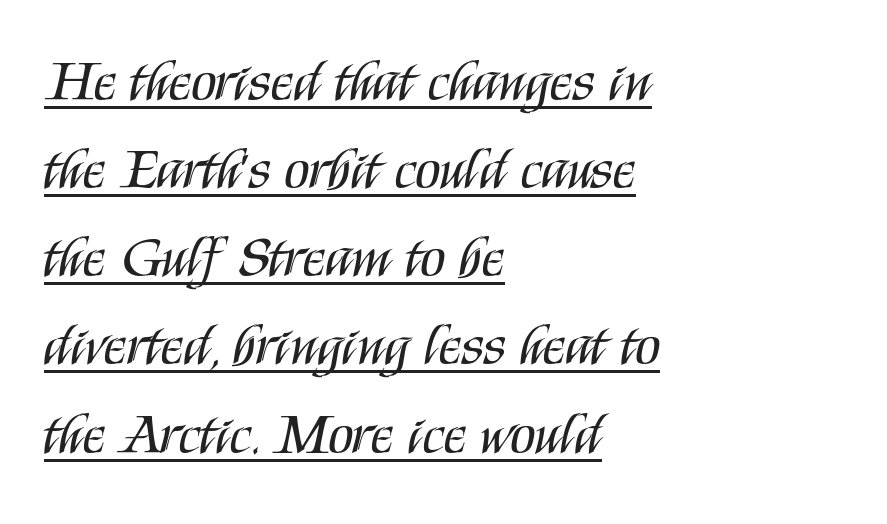
{"serif": "no", "bold": "no", "weight": "regular", "width": "condensed", "stroke_contrast": "medium", "x_height": "large", "monospaced": "no", "underline": "yes", "align": "left", "line_spacing": "normal", "line_spacing_ratio": 1.52, "letter_spacing": "normal", "letter_spacing_em": 0.0, "glyph_px": 58}
